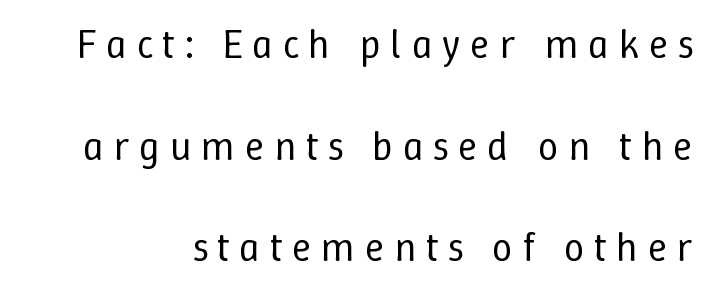
The space directly below the letters is spotless. Posture: vertical. These lines are rendered in a variable-pitch font. The cut favours lightness, reaching ordinary text weight at its darkest. Notice the wide empty band between every row — that's loose leading. The horizontal fit of the characters is loose and conspicuously gappy.
